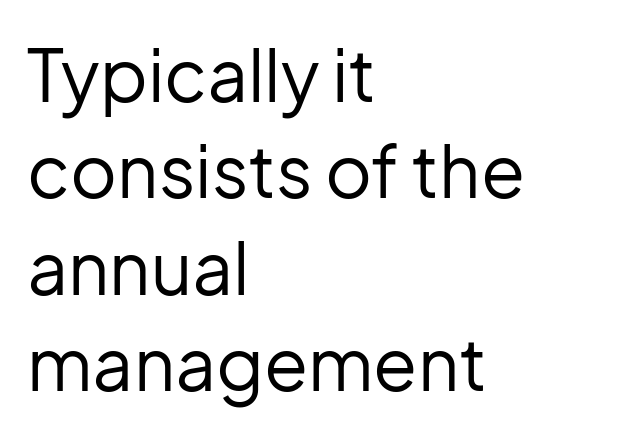
The image shows 72 px regular-weight sans-serif type, upright; set left-aligned, normal line spacing (1.34x), normal letter spacing, not underlined; low stroke contrast and a medium x-height.
